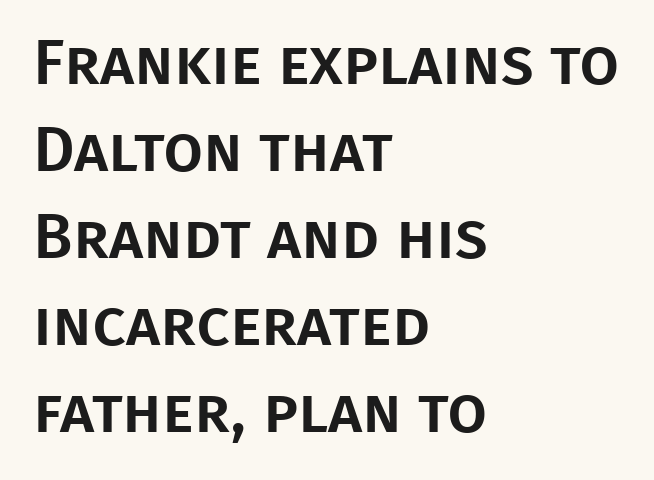
{"serif": "no", "italic": "no", "width": "normal", "stroke_contrast": "low", "x_height": "large", "monospaced": "no", "underline": "no", "align": "left", "line_spacing": "normal", "line_spacing_ratio": 1.36, "letter_spacing": "normal", "letter_spacing_em": 0.0, "glyph_px": 64}
